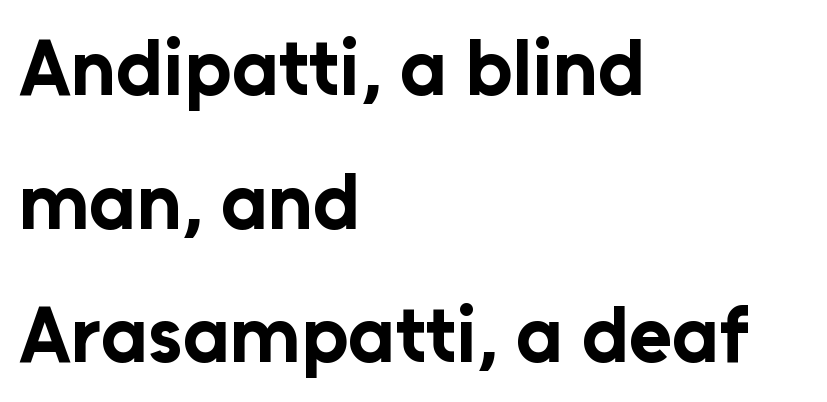
The image shows 79 px bold sans-serif type, upright; set left-aligned, normal line spacing (1.69x), normal letter spacing, not underlined; low stroke contrast and a medium x-height.
